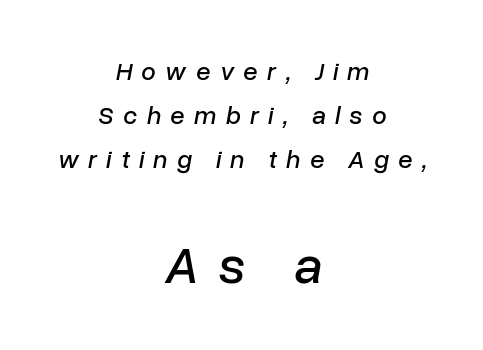
The vertical gap from one line to the next is medium. Characters follow at a spacing far wider than the type designer built in. Tall strokes in this sample are angled rather than plumb. The text block is weighted toward neither margin, spreading evenly from the middle.
